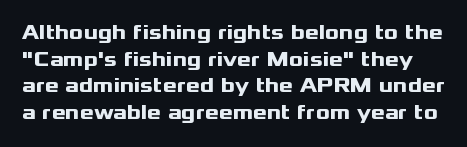
{"italic": "no", "bold": "yes", "underline": "no", "line_spacing": "normal", "line_spacing_ratio": 1.27, "letter_spacing": "normal", "letter_spacing_em": 0.0, "glyph_px": 21}
